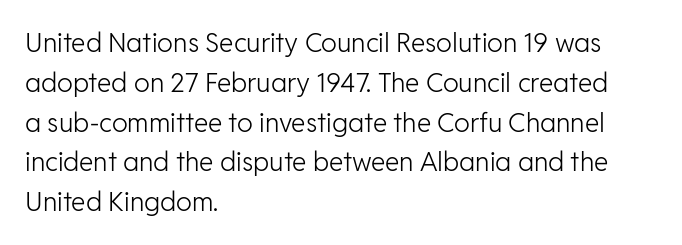
Q: Is the text bold? A: No.
Q: Is the text italic (slanted)? A: No, it is upright.
Q: Is the text underlined? A: No.
Q: How is the paragraph aligned? A: Left-aligned.
Q: Is the spacing between letters normal or unusually wide? A: Normal.
Q: Is the spacing between lines tight, normal or loose? A: Normal.
